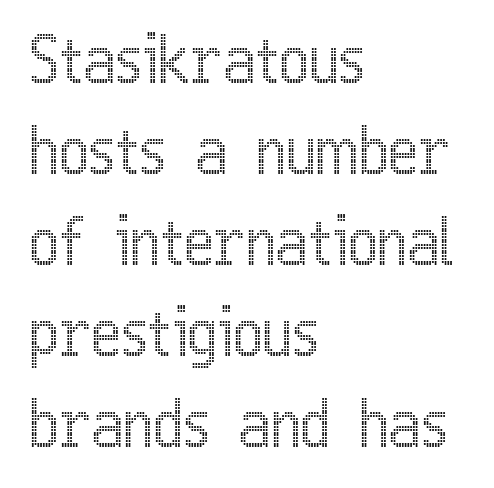
Q: Is the text italic (slanted)? A: No, it is upright.
Q: Is the text underlined? A: No.
Q: How is the paragraph aligned? A: Left-aligned.
Q: Is the spacing between letters normal or unusually wide? A: Normal.
Q: Is the spacing between lines tight, normal or loose? A: Normal.
Q: Width (condensed, normal, or wide)? A: Condensed.
Q: x-height? A: Medium.
Q: Monospaced? A: No.
